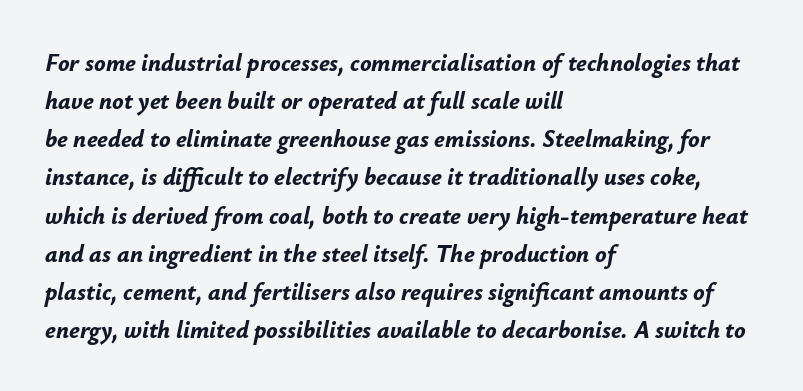
The image shows 24 px bold type, italic (leaning right); set left-aligned, normal line spacing (1.59x), normal letter spacing, not underlined.
